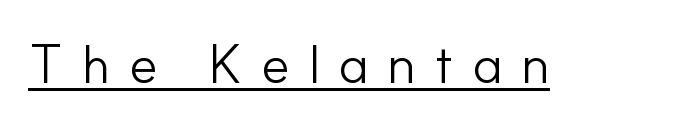
The lettering holds an erect, upright posture throughout. Is there an underline? Yes — a line sits under the letters. Varying glyph widths throughout — classic text-font behaviour. A typesetter would label this face a sans.
